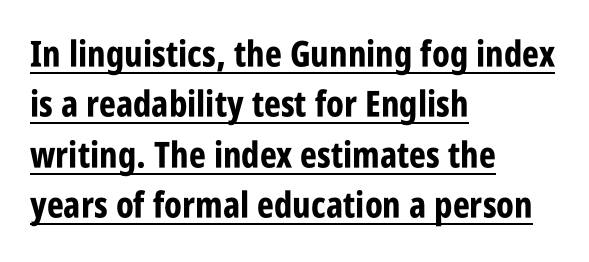
Q: Is the text bold? A: Yes.
Q: Is the text italic (slanted)? A: No, it is upright.
Q: Is the typeface a serif or a sans-serif typeface? A: Sans-serif.
Q: Is the text underlined? A: Yes.
Q: How is the paragraph aligned? A: Left-aligned.
Q: Is the spacing between letters normal or unusually wide? A: Normal.
Q: Is the spacing between lines tight, normal or loose? A: Normal.
Q: Width (condensed, normal, or wide)? A: Condensed.
Q: Stroke contrast? A: Low.
Q: x-height? A: Large.
Q: Monospaced? A: No.
